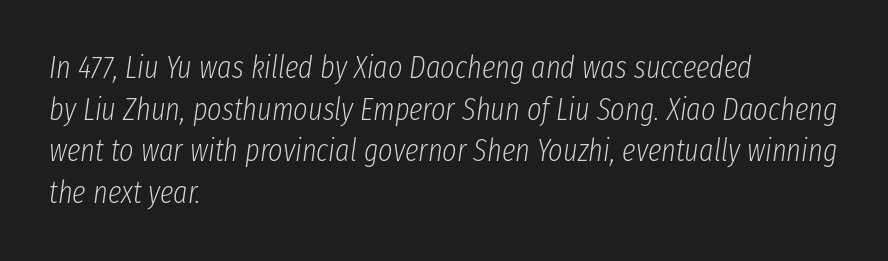
The image shows 31 px light, condensed type, italic (leaning right); set left-aligned, normal line spacing (1.34x), normal letter spacing, not underlined; low stroke contrast and a medium x-height.
